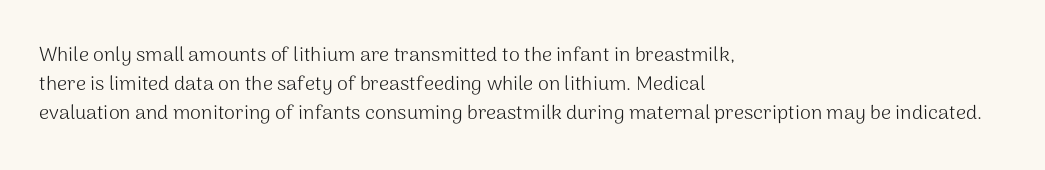
{"italic": "no", "bold": "no", "underline": "no", "align": "left", "line_spacing": "normal", "line_spacing_ratio": 1.45, "letter_spacing": "normal", "letter_spacing_em": 0.0, "glyph_px": 20}
